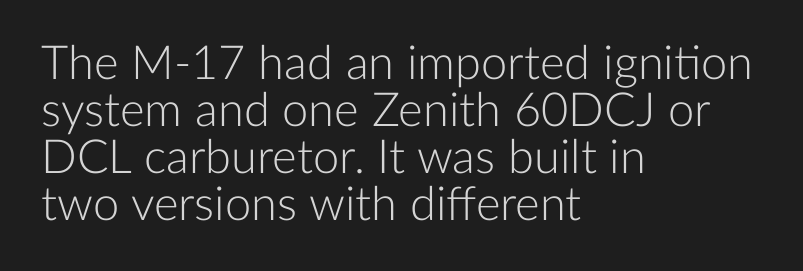
The image shows 47 px light sans-serif type, upright; set left-aligned, tight line spacing (1.0x), normal letter spacing, not underlined; low stroke contrast and a medium x-height.
